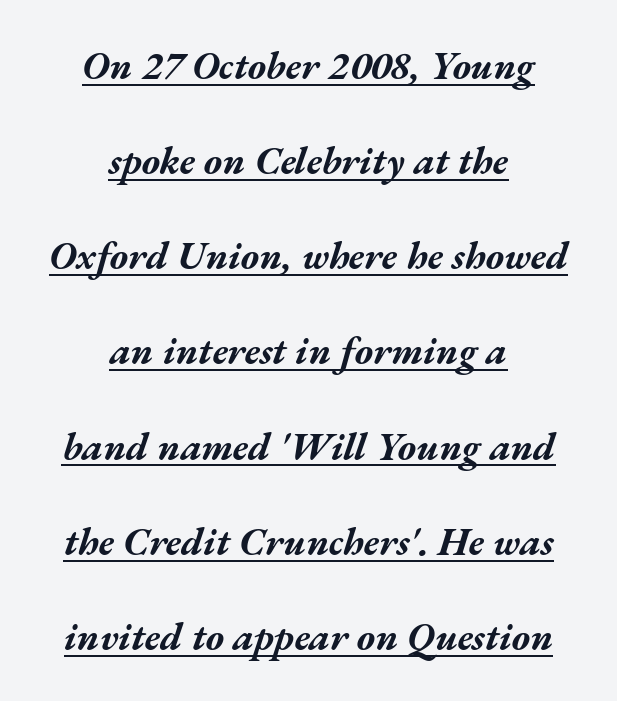
Inter-character spacing is left at the font's built-in metrics. Italic? Definitely — the glyphs are oblique. This block would shrink considerably if given ordinary leading; it's expanded now. One-word summary of the alignment: center. The passage shown is typed in a proportional face where columns would drift. The rendering uses the underline text-decoration.
